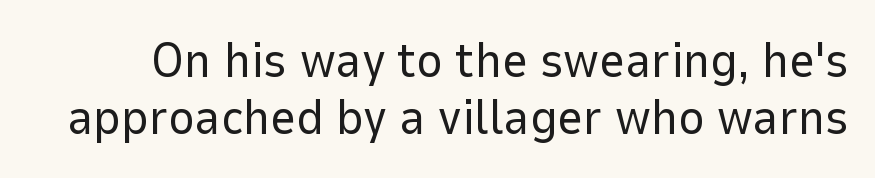
Q: Is the text bold? A: No.
Q: Is the text italic (slanted)? A: No, it is upright.
Q: Is the typeface a serif or a sans-serif typeface? A: Sans-serif.
Q: Is the text underlined? A: No.
Q: Is the spacing between letters normal or unusually wide? A: Normal.
Q: Is the spacing between lines tight, normal or loose? A: Tight.
Q: Width (condensed, normal, or wide)? A: Normal.
Q: Stroke contrast? A: Low.
Q: x-height? A: Medium.
Q: Monospaced? A: No.
